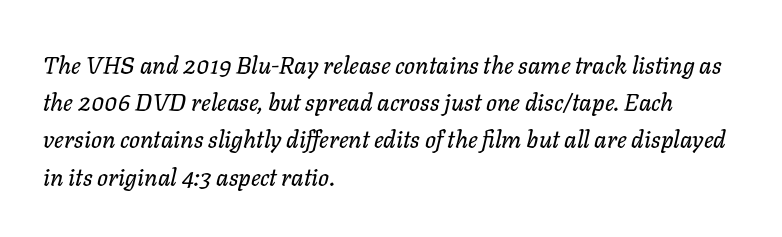
The image shows 24 px text type, italic (leaning right); set left-aligned, normal line spacing (1.55x), normal letter spacing, not underlined.
